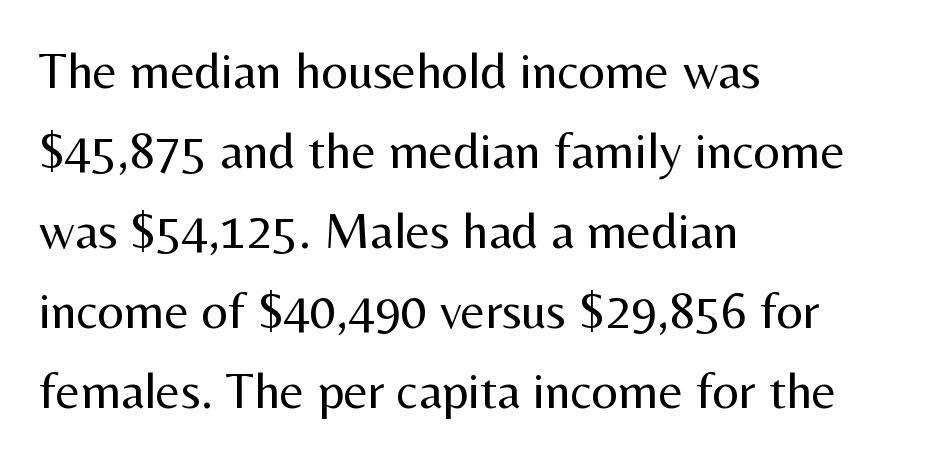
{"serif": "no", "italic": "no", "bold": "no", "weight": "regular", "width": "normal", "stroke_contrast": "medium", "x_height": "medium", "monospaced": "no", "underline": "no", "align": "left", "line_spacing": "normal", "line_spacing_ratio": 1.54, "letter_spacing": "normal", "letter_spacing_em": 0.0, "glyph_px": 52}
